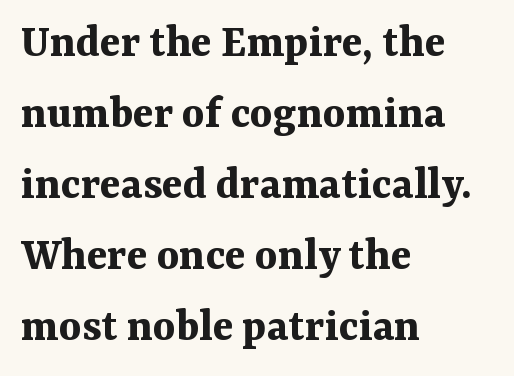
The image shows 48 px bold serif type, upright; set left-aligned, normal line spacing (1.48x), normal letter spacing, not underlined; medium stroke contrast and a medium x-height.
